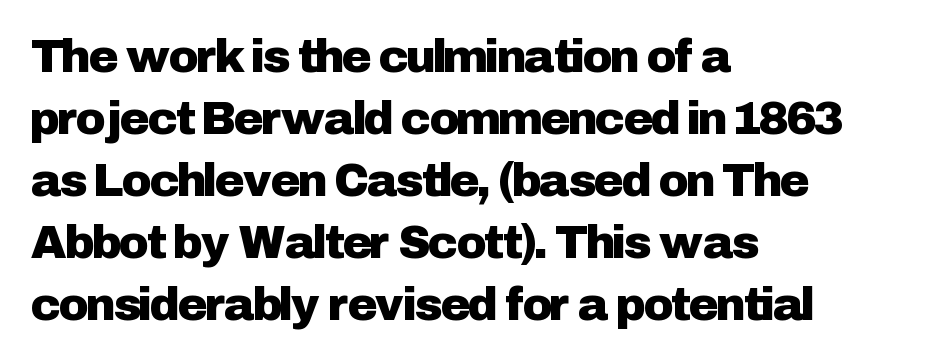
The image shows 46 px sans-serif type, upright; set left-aligned, normal line spacing (1.35x), normal letter spacing, not underlined; low stroke contrast and a medium x-height.
